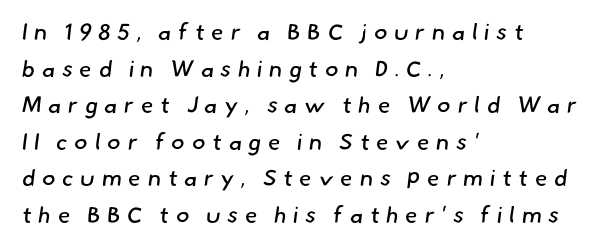
The image shows 23 px text type; set left-aligned, normal line spacing (1.59x), unusually wide letter spacing (+0.28 em), not underlined.
